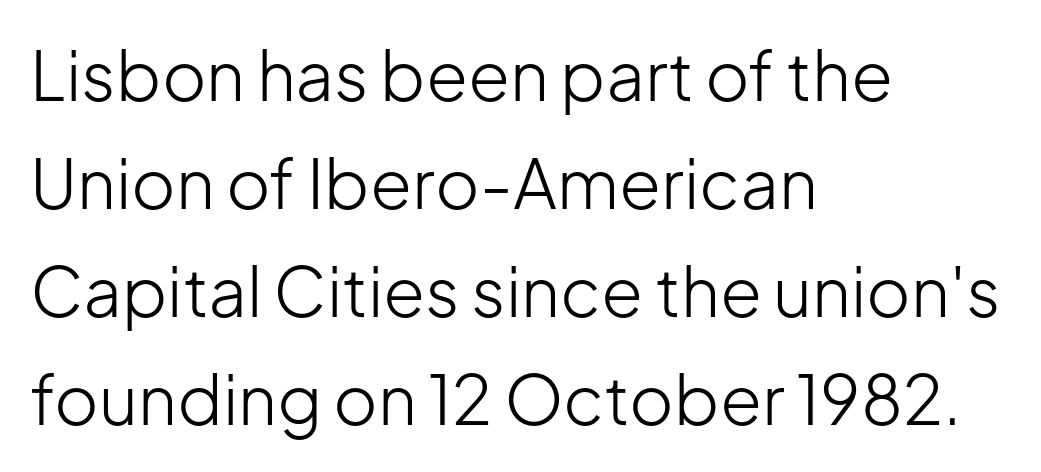
This sample has the flowing, uneven cadence of proportional lettering. Tracking value appears to be zero — textbook default spacing. One glance says typical: line gaps are just what's usual. Teacher's note: observe the even left margin — that is flush-left alignment.
